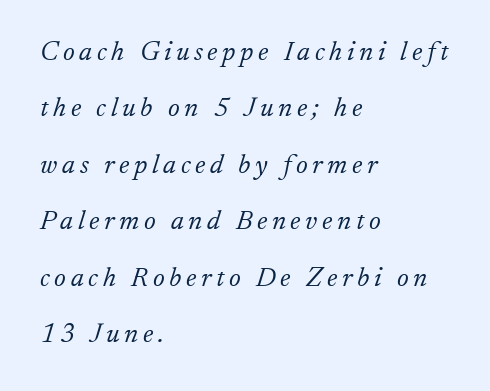
Q: Is the text bold? A: No.
Q: Is the text italic (slanted)? A: Yes, it leans right by about 17 degrees.
Q: Is the text underlined? A: No.
Q: How is the paragraph aligned? A: Left-aligned.
Q: Is the spacing between lines tight, normal or loose? A: Loose.
